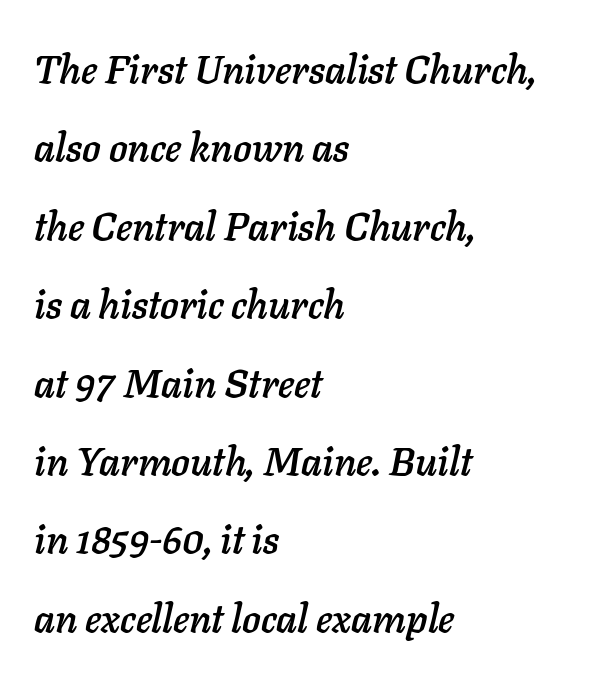
The image shows 39 px text type, italic (leaning right); set left-aligned, loose line spacing (2.01x), normal letter spacing, not underlined; low stroke contrast and a medium x-height.
